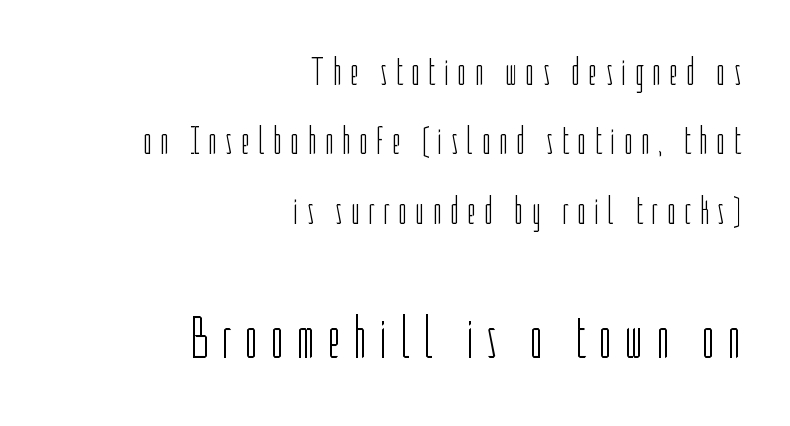
The words here are not underlined. The face used here is proportionally spaced, like ordinary book or web type. Every character sits straight up, as roman type does. The typeface has the unassuming heft of standard copy or less. Observe the absence of serifs on each vertical stroke in this sample.
